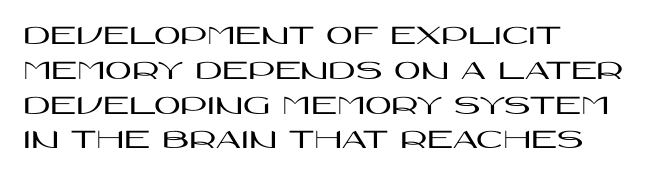
{"serif": "no", "italic": "no", "width": "wide", "stroke_contrast": "high", "x_height": "large", "monospaced": "no", "underline": "no", "align": "left", "line_spacing_ratio": 1.2, "letter_spacing": "normal", "letter_spacing_em": 0.0, "glyph_px": 29}
